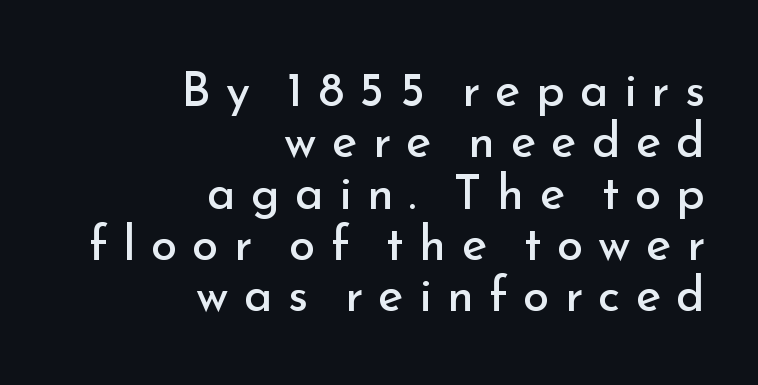
The image shows 48 px regular-weight sans-serif type, upright; set right-aligned, tight line spacing (1.07x), unusually wide letter spacing (+0.32 em), not underlined; low stroke contrast and a small x-height.
